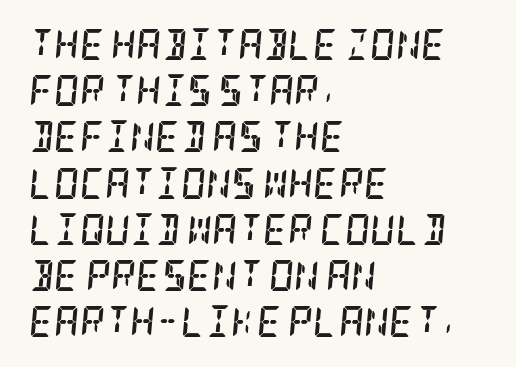
Q: Is the text bold? A: Yes.
Q: Is the text italic (slanted)? A: Yes, it leans right by about 5 degrees.
Q: Is the typeface a serif or a sans-serif typeface? A: Serif.
Q: Is the text underlined? A: No.
Q: How is the paragraph aligned? A: Left-aligned.
Q: Is the spacing between letters normal or unusually wide? A: Normal.
Q: Is the spacing between lines tight, normal or loose? A: Normal.
Q: Width (condensed, normal, or wide)? A: Condensed.
Q: Stroke contrast? A: Low.
Q: x-height? A: Large.
